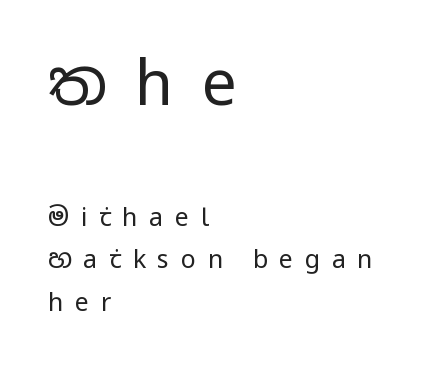
The image shows 62 px regular-weight, condensed sans-serif type, upright; set left-aligned, normal line spacing (1.7x), unusually wide letter spacing (+0.46 em), not underlined; the first (top) block is 2.48x larger; low stroke contrast and a large x-height.
